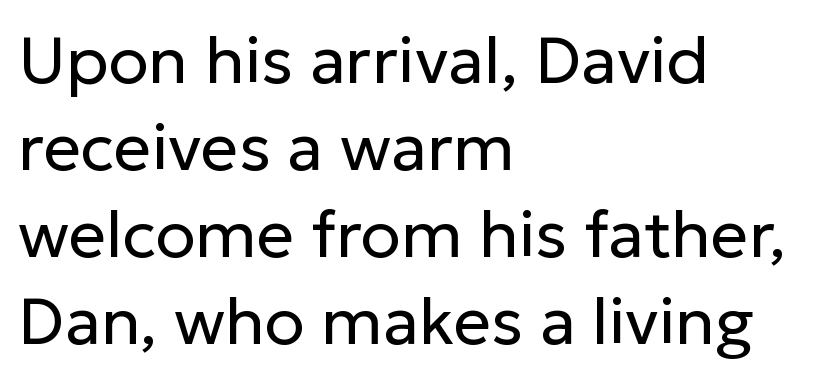
Quick note: underline off. In terms of letterspacing, this is plain default setting. Note the varied advance widths — an 'i' is clearly narrower than an 'm'. If you drew a line through each stem, it would be perfectly vertical. Horizontal bands of white between lines are of average thickness.
